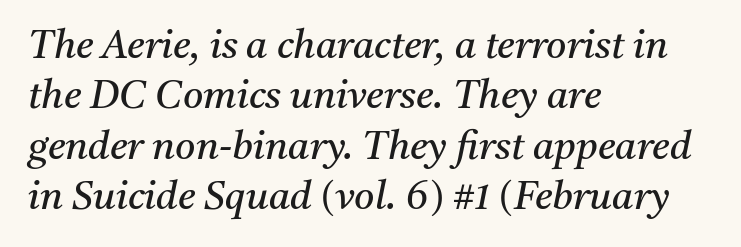
The image shows 39 px regular-weight serif type, italic (leaning right); set left-aligned, normal line spacing (1.29x), normal letter spacing, not underlined; medium stroke contrast and a medium x-height.
